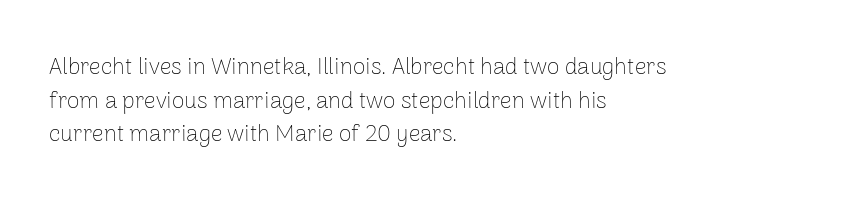
{"italic": "no", "bold": "no", "underline": "no", "align": "left", "line_spacing": "normal", "line_spacing_ratio": 1.46, "letter_spacing": "normal", "letter_spacing_em": 0.0, "glyph_px": 23}
